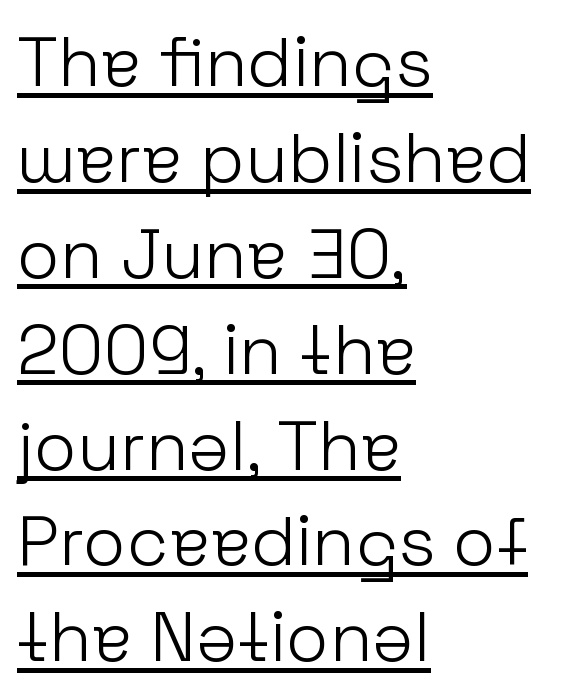
{"serif": "no", "italic": "no", "bold": "no", "weight": "light", "width": "normal", "stroke_contrast": "low", "x_height": "medium", "monospaced": "no", "underline": "yes", "align": "left", "line_spacing": "normal", "line_spacing_ratio": 1.37, "letter_spacing": "normal", "letter_spacing_em": 0.0, "glyph_px": 70}
